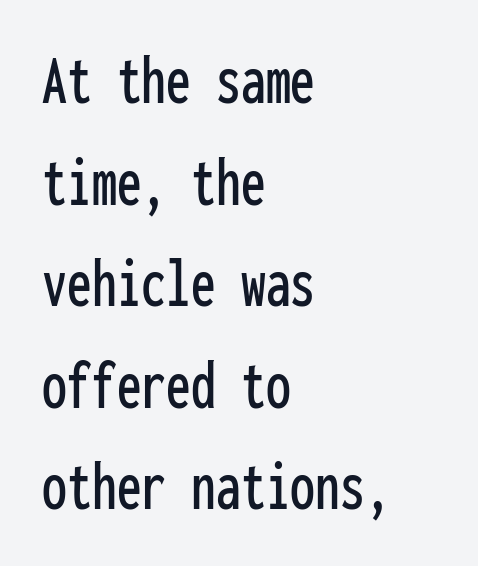
There is no visible air inserted between adjacent glyphs. Baseline-to-baseline distance is the conventional proportion of letter height. Check under the words: just untouched page. Vertical strokes here are truly vertical. The ragged edge is on the right, which tells us the setting is flush left.
